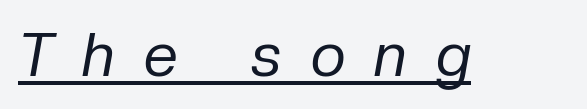
{"italic": "yes", "lean": "right", "slant_degrees": 10, "bold": "no", "weight": "regular", "width": "normal", "stroke_contrast": "low", "x_height": "medium", "monospaced": "no", "underline": "yes", "letter_spacing": "wide", "letter_spacing_em": 0.48, "glyph_px": 61}
